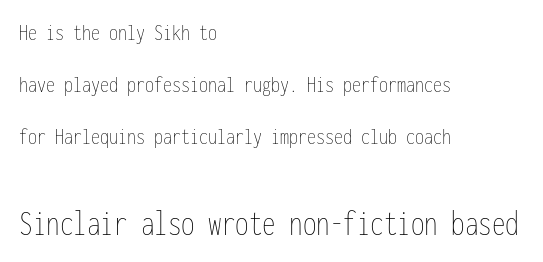
The image shows 36 px thin, condensed type, upright, monospaced; set left-aligned, loose line spacing (2.17x), normal letter spacing, not underlined; the second (bottom) block is 1.5x larger; low stroke contrast and a medium x-height.
